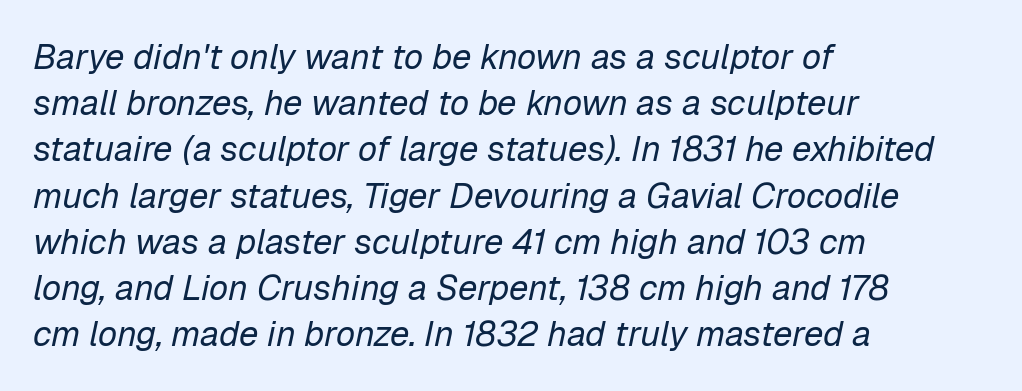
The image shows 35 px regular-weight type, italic (leaning right); set left-aligned, normal line spacing (1.32x), normal letter spacing, not underlined; low stroke contrast and a medium x-height.
